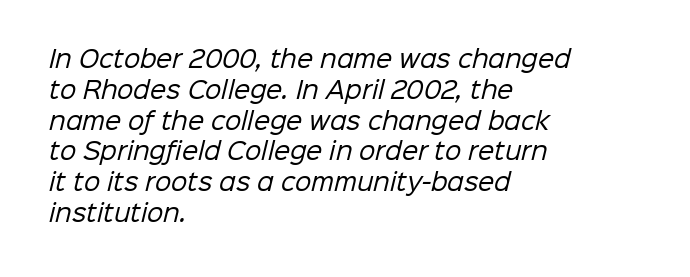
The image shows 23 px text type; set left-aligned, normal line spacing (1.34x), normal letter spacing, not underlined.
